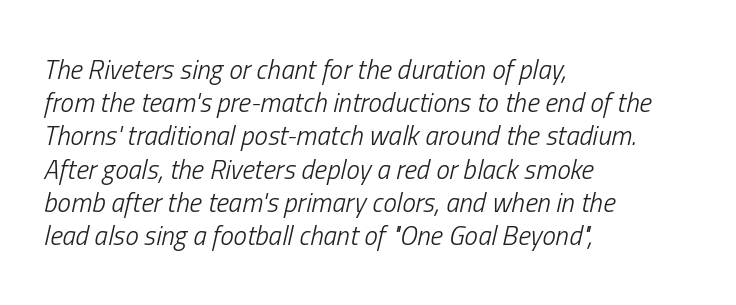
What stands out about the letter spacing? Nothing — it is the standard amount. Teacher's note: observe the even left margin — that is flush-left alignment. Slant detected: the letters are inclined. Rule under the text: the space is simply empty. Weight: in the light-to-regular range.
